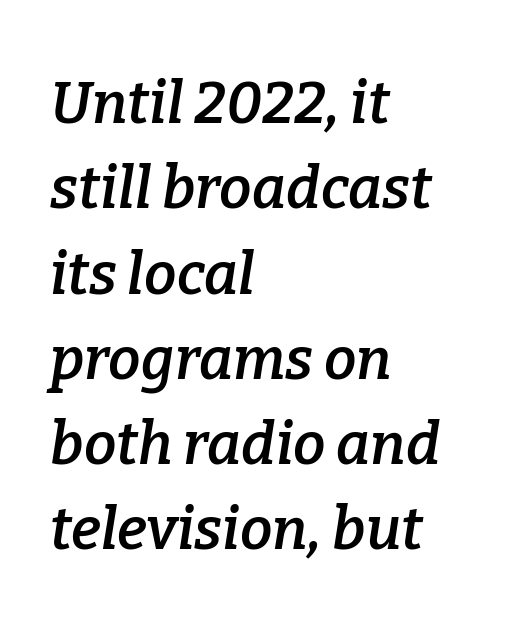
Little horizontal feet cap the strokes, marking this as serif type. The letterforms sit shoulder to shoulder at normal distance. Horizontally, the lines are justified to the leading edge only. Descenders are the only things crossing below the line. Reading down the column, the eye jumps a familiar distance to each next line. Slanted lettering throughout.
